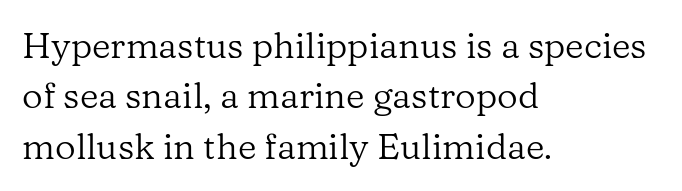
{"serif": "yes", "italic": "no", "bold": "no", "weight": "regular", "width": "normal", "stroke_contrast": "low", "x_height": "medium", "monospaced": "no", "underline": "no", "align": "left", "line_spacing": "normal", "line_spacing_ratio": 1.4, "letter_spacing": "normal", "letter_spacing_em": 0.0, "glyph_px": 36}
